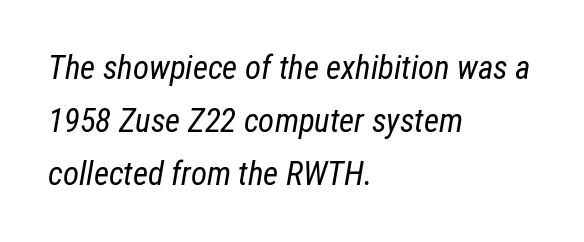
{"italic": "yes", "lean": "right", "slant_degrees": 12, "bold": "no", "weight": "regular", "width": "condensed", "stroke_contrast": "low", "x_height": "medium", "monospaced": "no", "underline": "no", "align": "left", "line_spacing": "normal", "line_spacing_ratio": 1.6, "letter_spacing": "normal", "letter_spacing_em": 0.0, "glyph_px": 33}
